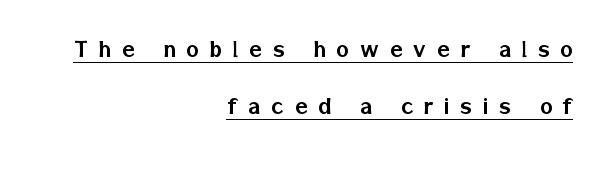
Q: Is the text italic (slanted)? A: No, it is upright.
Q: Is the text underlined? A: Yes.
Q: How is the paragraph aligned? A: Right-aligned.
Q: Is the spacing between letters normal or unusually wide? A: Unusually wide.
Q: Is the spacing between lines tight, normal or loose? A: Loose.
